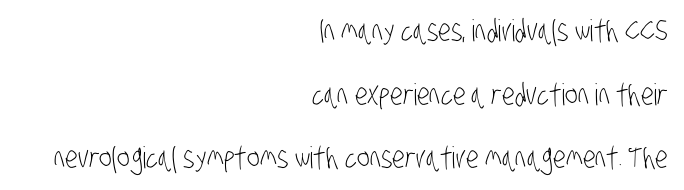
{"serif": "no", "bold": "no", "weight": "light", "width": "condensed", "stroke_contrast": "low", "x_height": "large", "monospaced": "no", "underline": "no", "align": "right", "line_spacing": "loose", "line_spacing_ratio": 2.12, "letter_spacing": "normal", "letter_spacing_em": 0.0, "glyph_px": 30}
